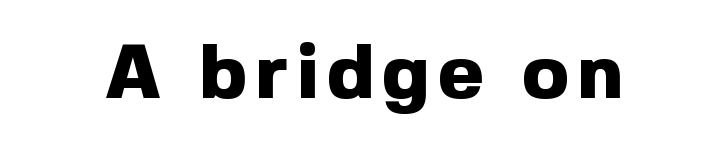
Q: Is the text bold? A: Yes.
Q: Is the text italic (slanted)? A: No, it is upright.
Q: Is the typeface a serif or a sans-serif typeface? A: Sans-serif.
Q: Is the text underlined? A: No.
Q: Width (condensed, normal, or wide)? A: Normal.
Q: x-height? A: Medium.
Q: Monospaced? A: No.
